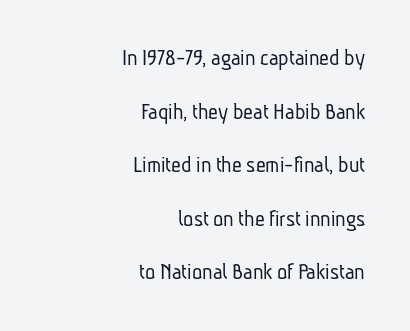
Q: Is the text bold? A: No.
Q: Is the text underlined? A: No.
Q: How is the paragraph aligned? A: Right-aligned.
Q: Is the spacing between letters normal or unusually wide? A: Normal.
Q: Is the spacing between lines tight, normal or loose? A: Loose.
